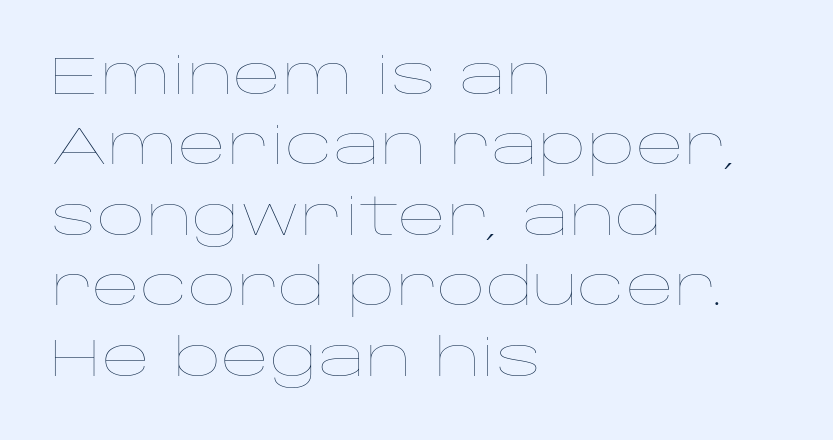
Is this a fixed-width face? No — the glyphs have proportional, varying widths. Is the type heavy? It reads as light-to-regular instead. You can tell it's not italic because the verticals are truly vertical. A student would call this left alignment; a typographer would say flush left, rag right.
